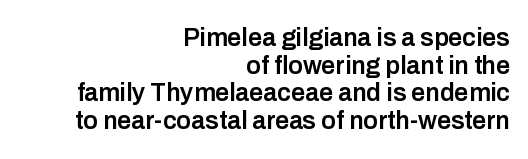
As a designer I'd log this as weight 600, semibold. Summary of vertical rhythm: compact, with narrow interline spacing. Standard letterfit; no display-style spreading of the glyphs. Posture: vertical.
